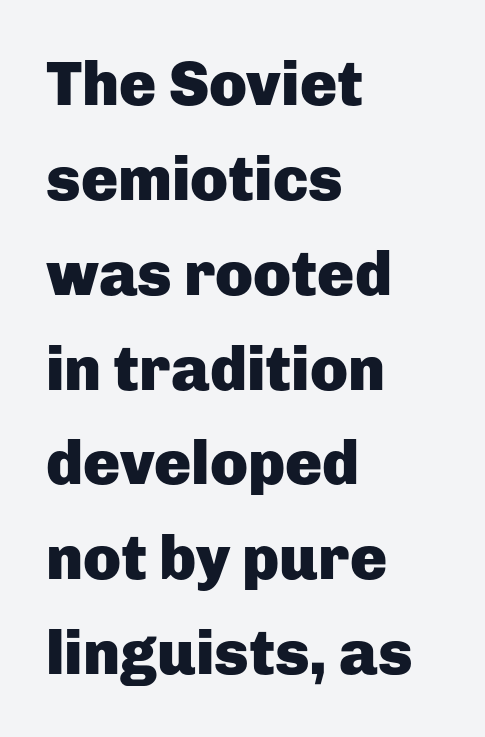
The image shows 62 px heavy sans-serif type, upright; set left-aligned, normal line spacing (1.53x), normal letter spacing, not underlined; low stroke contrast and a medium x-height.
